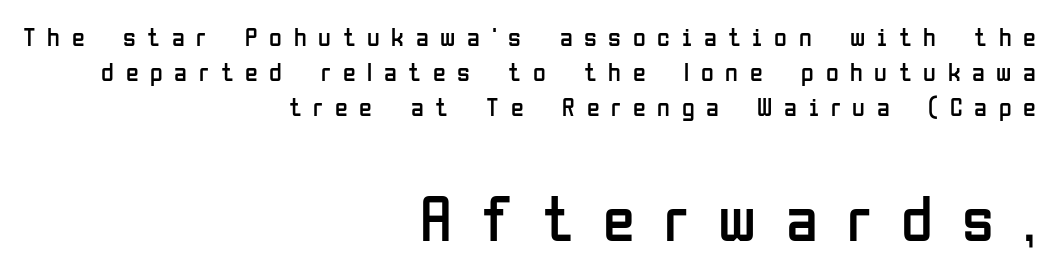
Q: Is the text bold? A: No.
Q: Is the text italic (slanted)? A: No, it is upright.
Q: Is the typeface a serif or a sans-serif typeface? A: Sans-serif.
Q: Is the text underlined? A: No.
Q: How is the paragraph aligned? A: Right-aligned.
Q: Is the spacing between letters normal or unusually wide? A: Unusually wide.
Q: Is the spacing between lines tight, normal or loose? A: Normal.
Q: Which block of text is set in a larger size, the first (top) or the second (bottom)? A: The second (bottom) one.
Q: Width (condensed, normal, or wide)? A: Condensed.
Q: Stroke contrast? A: Low.
Q: x-height? A: Medium.
Q: Monospaced? A: No.
